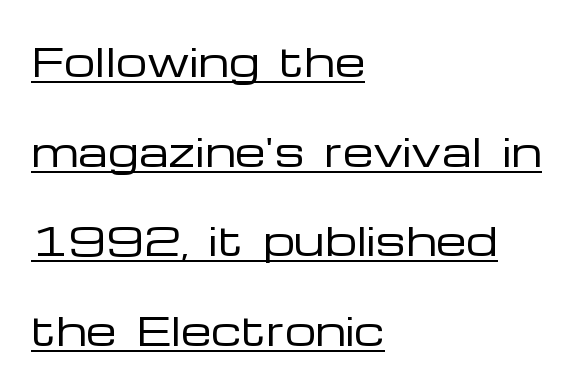
Q: Is the text bold? A: No.
Q: Is the text italic (slanted)? A: No, it is upright.
Q: Is the typeface a serif or a sans-serif typeface? A: Sans-serif.
Q: Is the text underlined? A: Yes.
Q: How is the paragraph aligned? A: Left-aligned.
Q: Is the spacing between letters normal or unusually wide? A: Normal.
Q: Is the spacing between lines tight, normal or loose? A: Loose.
Q: Width (condensed, normal, or wide)? A: Wide.
Q: Stroke contrast? A: Low.
Q: x-height? A: Medium.
Q: Monospaced? A: No.
